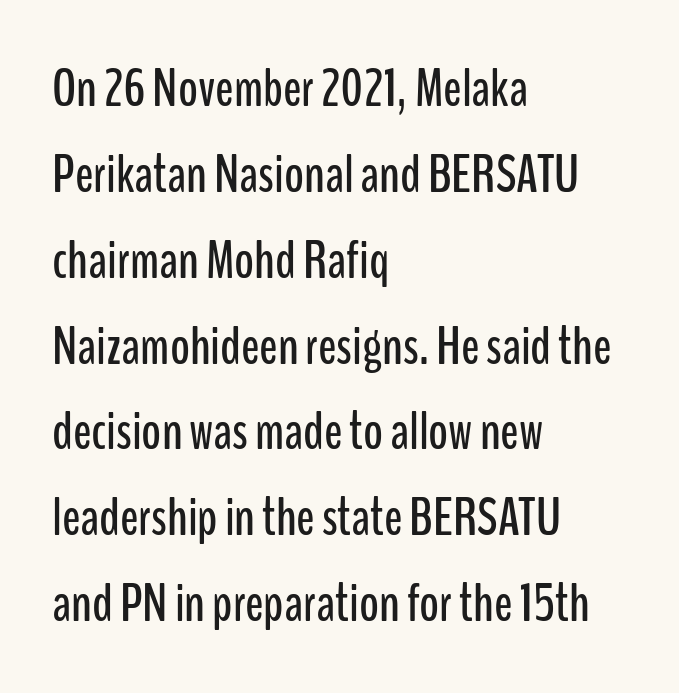
Q: Is the text italic (slanted)? A: No, it is upright.
Q: Is the typeface a serif or a sans-serif typeface? A: Sans-serif.
Q: Is the text underlined? A: No.
Q: How is the paragraph aligned? A: Left-aligned.
Q: Is the spacing between letters normal or unusually wide? A: Normal.
Q: Is the spacing between lines tight, normal or loose? A: Normal.
Q: Width (condensed, normal, or wide)? A: Condensed.
Q: Stroke contrast? A: Low.
Q: x-height? A: Medium.
Q: Monospaced? A: No.
